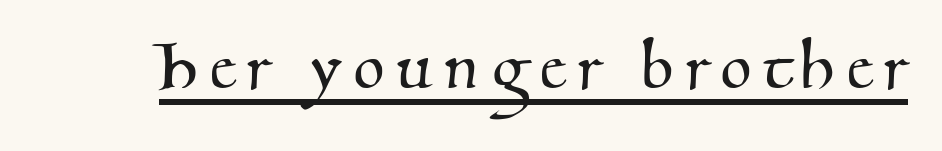
Character widths vary here, with narrow letters taking less room than wide ones. The type family on display is of the serif kind. The sample's only ornament is a line tracing under the words.
